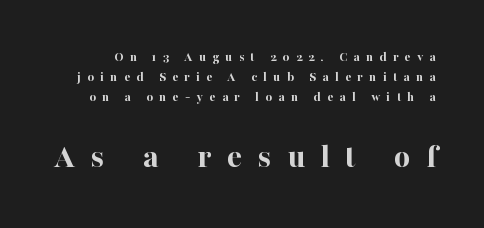
Do the characters align in a grid? No, the font is proportional. Every character sits straight up, as roman type does. Regarding serifs, this sample has them. Its strokes are broad and dark, the hallmark of bold type. Does the bottom block carry the larger type? Yes, it does.
